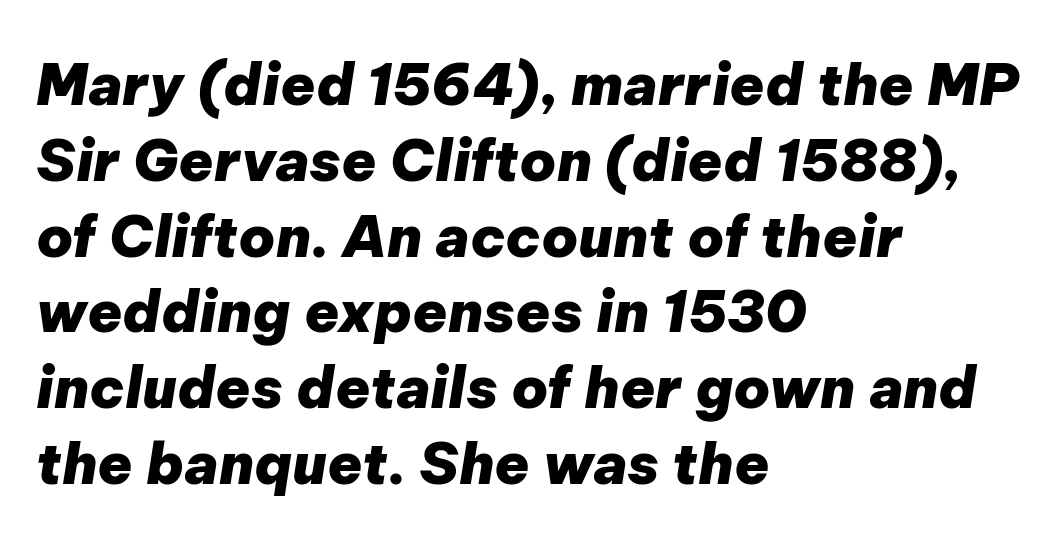
Q: Is the text bold? A: Yes.
Q: Is the text italic (slanted)? A: Yes, it leans right by about 9 degrees.
Q: Is the text underlined? A: No.
Q: How is the paragraph aligned? A: Left-aligned.
Q: Is the spacing between letters normal or unusually wide? A: Normal.
Q: Is the spacing between lines tight, normal or loose? A: Normal.
Q: Width (condensed, normal, or wide)? A: Normal.
Q: Stroke contrast? A: Low.
Q: x-height? A: Medium.
Q: Monospaced? A: No.
